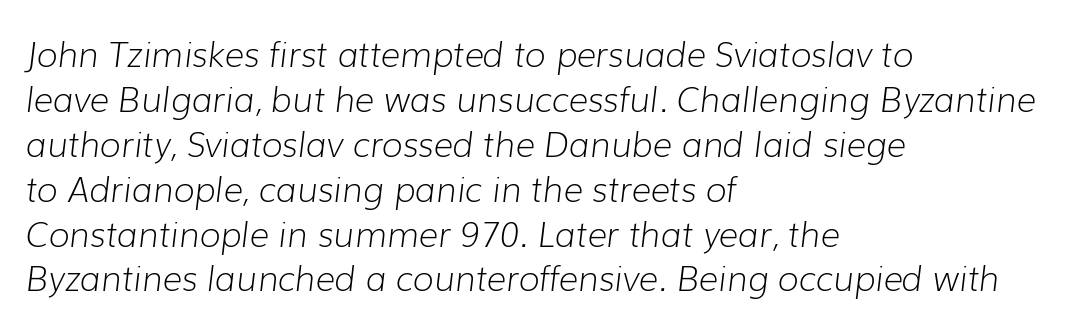
{"italic": "yes", "lean": "right", "slant_degrees": 7, "bold": "no", "weight": "light", "width": "normal", "stroke_contrast": "low", "x_height": "medium", "monospaced": "no", "underline": "no", "align": "left", "line_spacing": "normal", "line_spacing_ratio": 1.32, "letter_spacing": "normal", "letter_spacing_em": 0.0, "glyph_px": 34}
